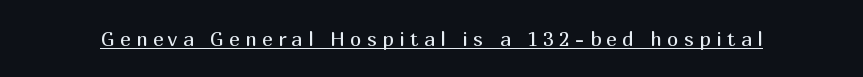
The image shows 20 px text type, upright; set unusually wide letter spacing (+0.27 em), underlined.
